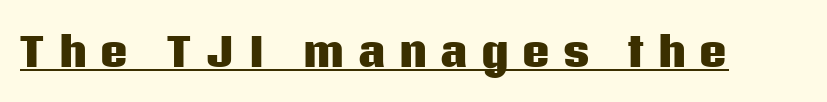
The image shows 39 px heavy sans-serif type, upright; set unusually wide letter spacing (+0.32 em), underlined; low stroke contrast and a large x-height.
